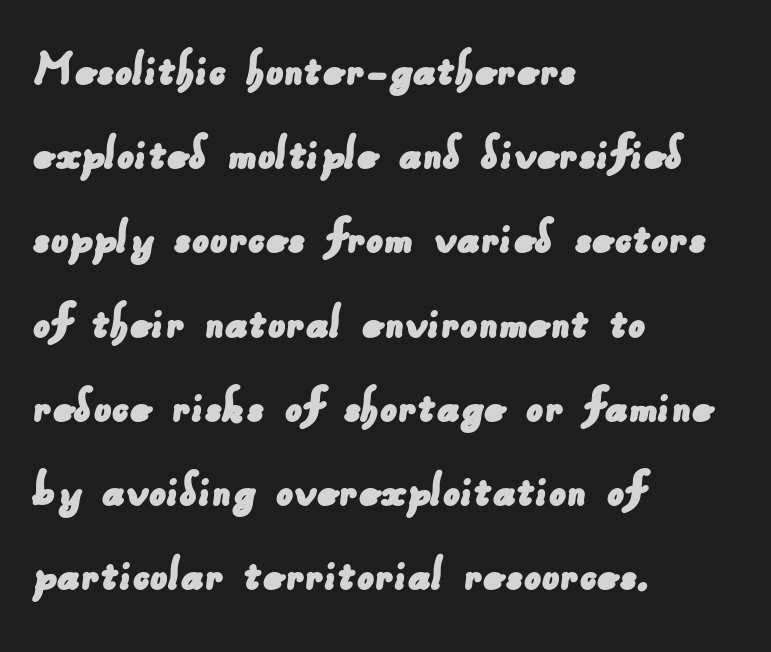
{"serif": "no", "width": "normal", "stroke_contrast": "low", "x_height": "small", "monospaced": "no", "underline": "no", "align": "left", "line_spacing": "normal", "line_spacing_ratio": 1.56, "letter_spacing": "normal", "letter_spacing_em": 0.0, "glyph_px": 54}
